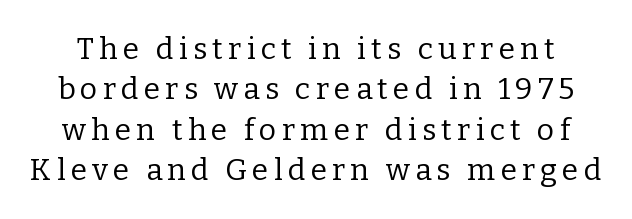
The image shows 30 px regular-weight serif type, upright; set normal line spacing (1.35x), not underlined; low stroke contrast and a medium x-height.
